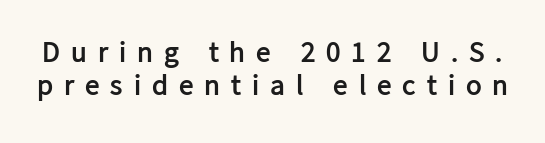
Q: Is the text bold? A: Yes.
Q: Is the text italic (slanted)? A: No, it is upright.
Q: Is the typeface a serif or a sans-serif typeface? A: Sans-serif.
Q: Is the text underlined? A: No.
Q: Is the spacing between letters normal or unusually wide? A: Unusually wide.
Q: Is the spacing between lines tight, normal or loose? A: Tight.
Q: Width (condensed, normal, or wide)? A: Normal.
Q: Stroke contrast? A: Low.
Q: x-height? A: Medium.
Q: Monospaced? A: No.
